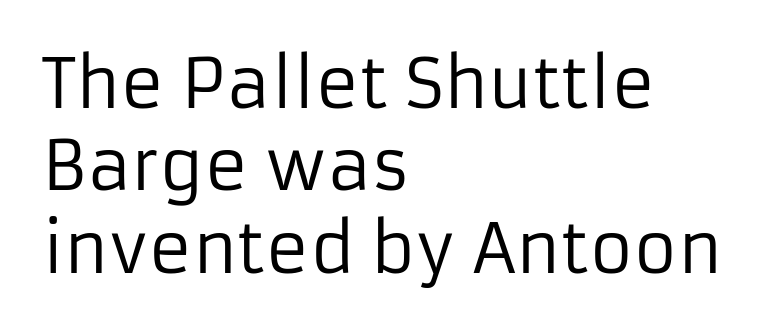
{"serif": "no", "italic": "no", "bold": "no", "weight": "regular", "width": "normal", "stroke_contrast": "low", "x_height": "medium", "monospaced": "no", "underline": "no", "align": "left", "line_spacing_ratio": 1.23, "letter_spacing": "normal", "letter_spacing_em": 0.0, "glyph_px": 67}
